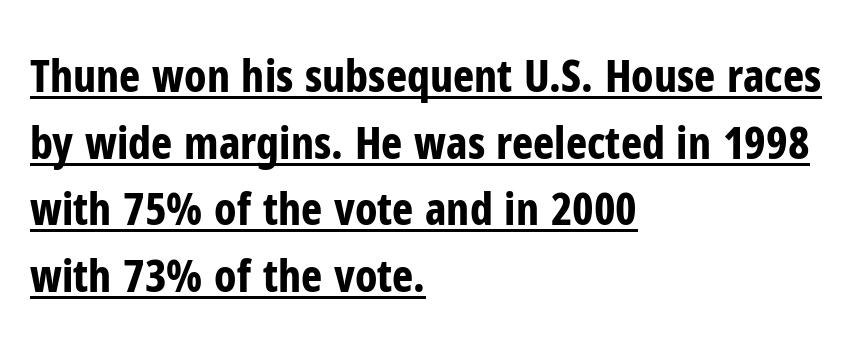
The image shows 45 px bold, condensed sans-serif type, upright; set left-aligned, normal line spacing (1.48x), normal letter spacing, underlined; low stroke contrast and a medium x-height.
